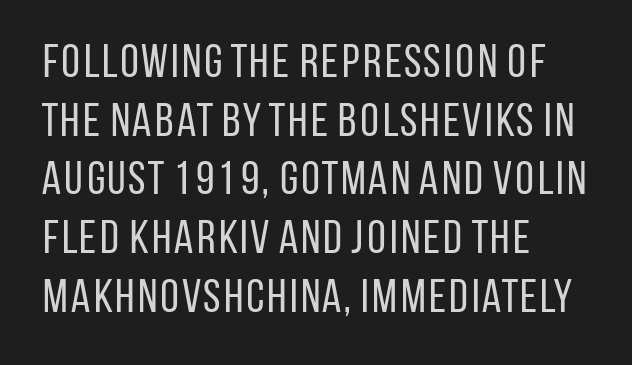
Q: Is the text bold? A: No.
Q: Is the text italic (slanted)? A: No, it is upright.
Q: Is the typeface a serif or a sans-serif typeface? A: Sans-serif.
Q: Is the text underlined? A: No.
Q: How is the paragraph aligned? A: Left-aligned.
Q: Is the spacing between letters normal or unusually wide? A: Normal.
Q: Is the spacing between lines tight, normal or loose? A: Normal.
Q: Width (condensed, normal, or wide)? A: Condensed.
Q: Stroke contrast? A: Low.
Q: x-height? A: Large.
Q: Monospaced? A: No.
